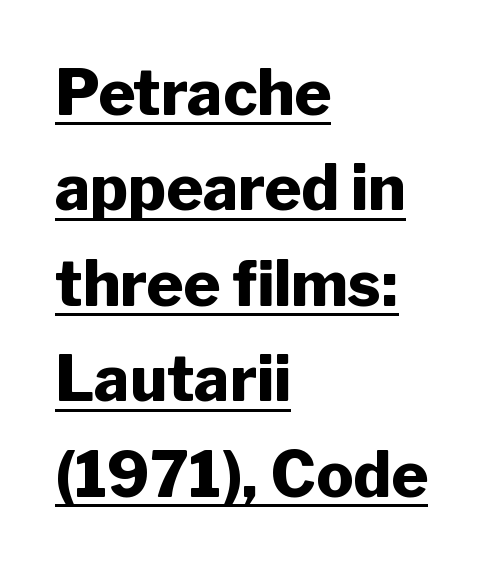
The type sits square on the baseline with zero lean. Glyph-to-glyph distance matches everyday printed text. Line beginnings align vertically; line endings do not. The rendering uses a bold face; every stroke is thick and dark.
